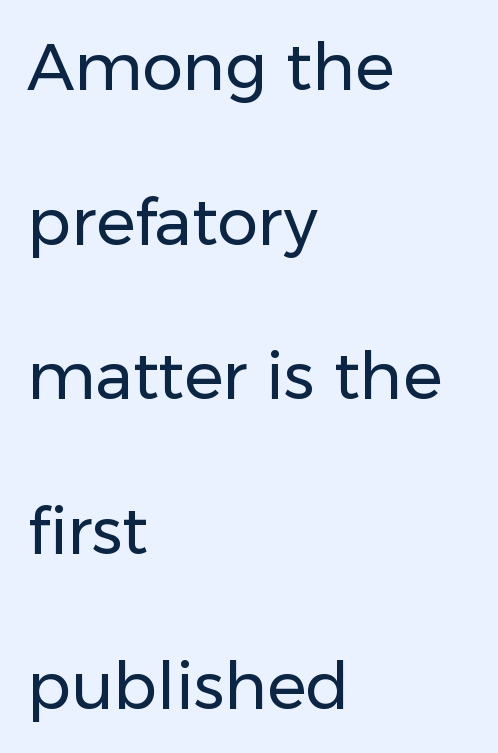
The image shows 65 px regular-weight sans-serif type, upright; set left-aligned, loose line spacing (2.38x), normal letter spacing, not underlined; low stroke contrast and a medium x-height.
